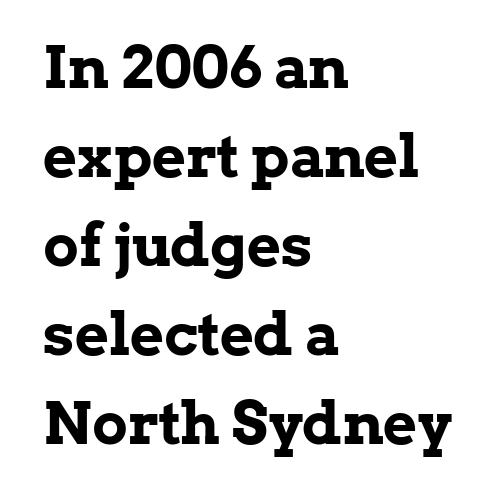
Small tapered or slab feet sit at the stroke ends, so this counts as serif. Think of a printed novel: that variable character pitch is what you see here. If you drew a line through each stem, it would be perfectly vertical. Does extra space separate the letters? No, they use regular spacing. You'd pick this weight for a headline — it's a proper bold.
